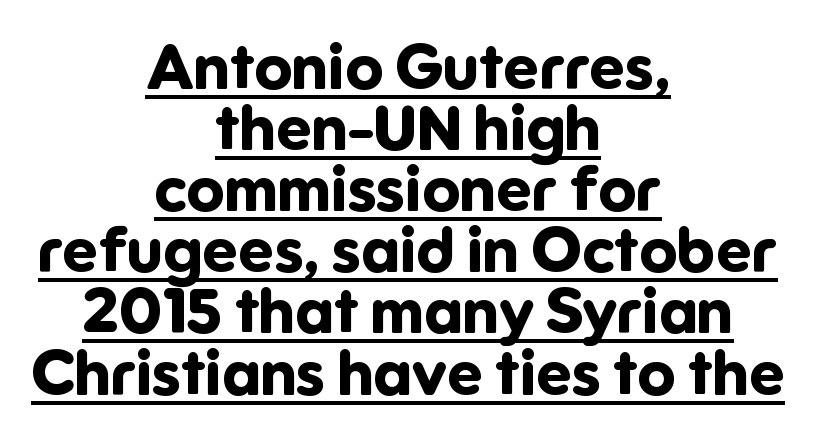
Q: Is the text bold? A: Yes.
Q: Is the text italic (slanted)? A: No, it is upright.
Q: Is the typeface a serif or a sans-serif typeface? A: Sans-serif.
Q: Is the text underlined? A: Yes.
Q: How is the paragraph aligned? A: Centered.
Q: Is the spacing between letters normal or unusually wide? A: Normal.
Q: Is the spacing between lines tight, normal or loose? A: Tight.
Q: Width (condensed, normal, or wide)? A: Normal.
Q: Stroke contrast? A: Low.
Q: x-height? A: Medium.
Q: Monospaced? A: No.
